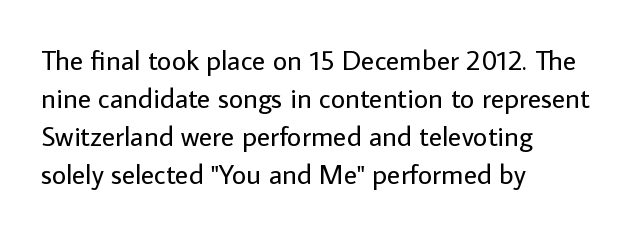
The image shows 28 px regular-weight sans-serif type, upright; set left-aligned, normal line spacing (1.36x), normal letter spacing, not underlined; low stroke contrast and a medium x-height.
